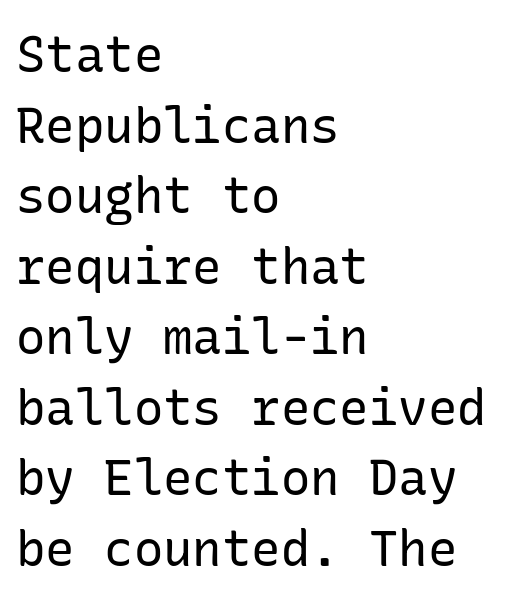
Leftover space on each line is placed entirely after the last word. The horizontal fit of the characters is conventional and even. Every stem runs plumb, perpendicular to the baseline. Interline gaps are of average width in this sample.
